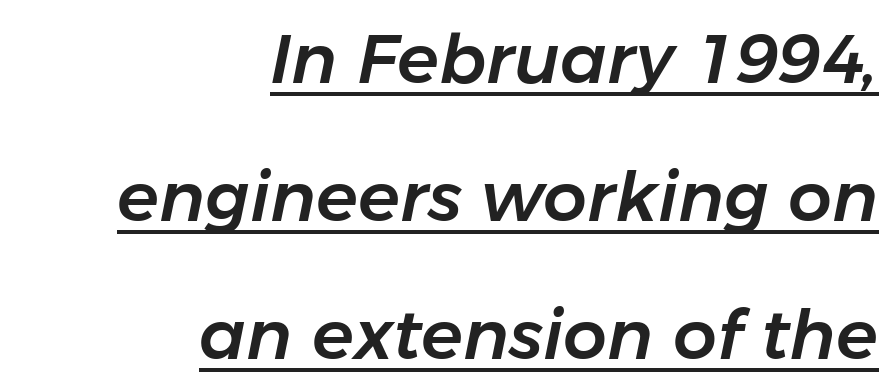
Varying glyph widths throughout — classic text-font behaviour. Every row of glyphs terminates at an identical x-position on the right. Check the space under the baseline: a stroke is drawn there. This block would shrink considerably if given ordinary leading; it's expanded now.
